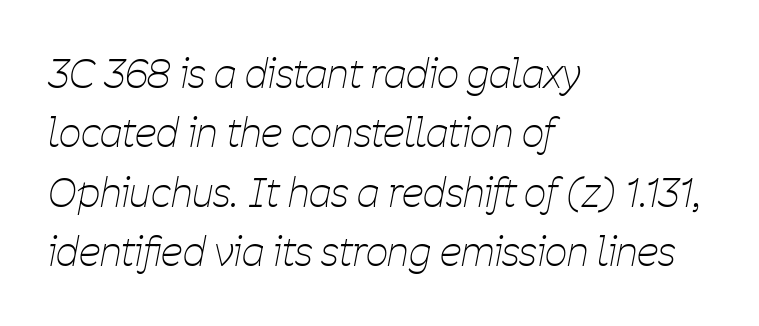
Q: Is the text bold? A: No.
Q: Is the text italic (slanted)? A: Yes, it leans right by about 11 degrees.
Q: Is the text underlined? A: No.
Q: How is the paragraph aligned? A: Left-aligned.
Q: Is the spacing between letters normal or unusually wide? A: Normal.
Q: Is the spacing between lines tight, normal or loose? A: Normal.
Q: Width (condensed, normal, or wide)? A: Condensed.
Q: Stroke contrast? A: Low.
Q: x-height? A: Medium.
Q: Monospaced? A: No.
